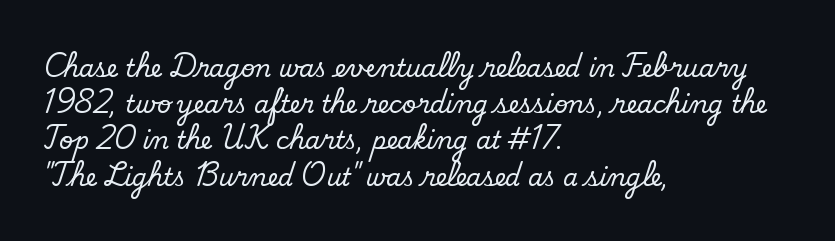
{"bold": "no", "underline": "no", "align": "left", "line_spacing": "normal", "line_spacing_ratio": 1.51, "letter_spacing": "normal", "letter_spacing_em": 0.0, "glyph_px": 24}
